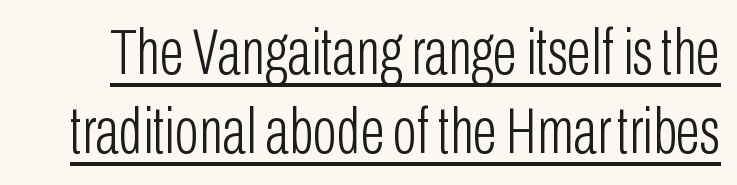
{"serif": "no", "italic": "no", "bold": "no", "weight": "light", "width": "condensed", "stroke_contrast": "low", "x_height": "medium", "monospaced": "no", "underline": "yes", "line_spacing_ratio": 1.24, "letter_spacing": "normal", "letter_spacing_em": 0.0, "glyph_px": 64}
